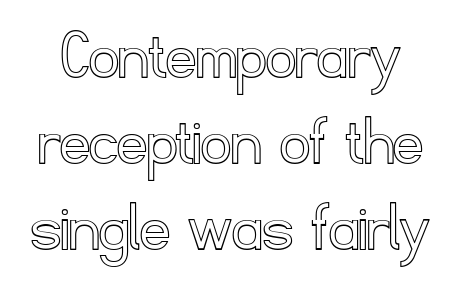
Q: Is the text italic (slanted)? A: No, it is upright.
Q: Is the text underlined? A: No.
Q: Is the spacing between letters normal or unusually wide? A: Normal.
Q: Width (condensed, normal, or wide)? A: Normal.
Q: x-height? A: Small.
Q: Monospaced? A: No.
